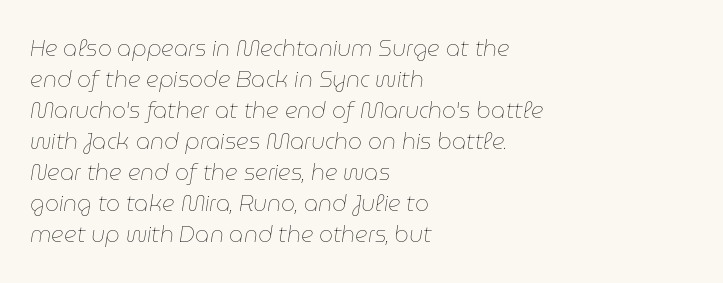
Is the stroke heavy? The answer is a plain regular-or-lighter. Look at the tracking — it's just the regular setting, nothing added. The space beneath each line is pristine and unruled. If you drew a line through each stem, it would be angled. In CSS terms this would be text-align: left.
